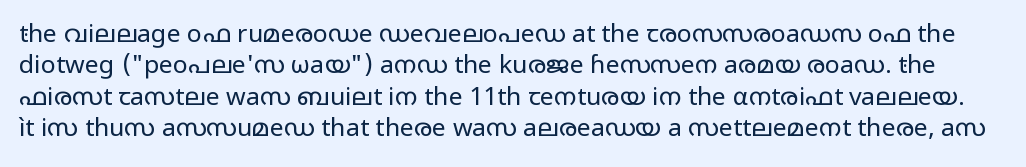
{"italic": "no", "bold": "no", "underline": "no", "line_spacing": "normal", "line_spacing_ratio": 1.26, "letter_spacing": "normal", "letter_spacing_em": 0.0, "glyph_px": 25}
